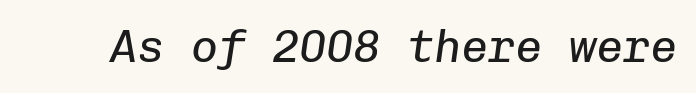
Q: Is the text bold? A: No.
Q: Is the text italic (slanted)? A: Yes, it leans right by about 8 degrees.
Q: Is the text underlined? A: No.
Q: Is the spacing between letters normal or unusually wide? A: Normal.
Q: Width (condensed, normal, or wide)? A: Normal.
Q: Stroke contrast? A: Low.
Q: x-height? A: Medium.
Q: Monospaced? A: Yes.
